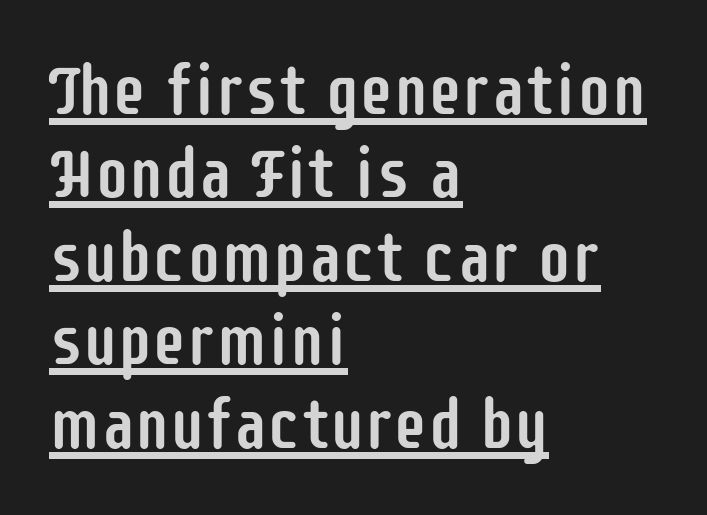
Look at the bottom of the vertical strokes: they stop flat, with no serifs. The string is rendered with underlining switched on. Looks like regular typesetting: each glyph gets only the width it needs. When letters stand straight like this, we call the style roman or upright. Default kerning and tracking; the words read as compact shapes.
